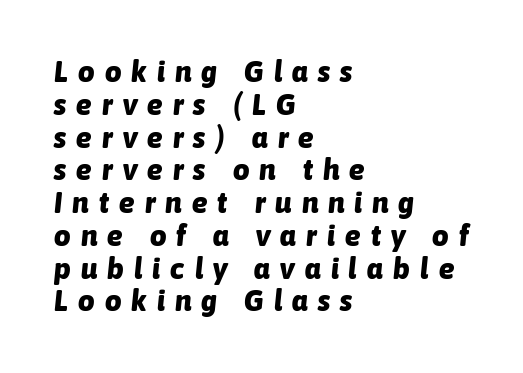
The image shows 29 px heavy type, italic (leaning right); set left-aligned, tight line spacing (1.13x), unusually wide letter spacing (+0.35 em), not underlined; low stroke contrast and a medium x-height.
